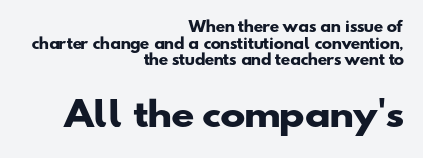
Q: Is the text bold? A: Yes.
Q: Is the typeface a serif or a sans-serif typeface? A: Sans-serif.
Q: Is the text underlined? A: No.
Q: How is the paragraph aligned? A: Right-aligned.
Q: Is the spacing between letters normal or unusually wide? A: Normal.
Q: Which block of text is set in a larger size, the first (top) or the second (bottom)? A: The second (bottom) one.
Q: Width (condensed, normal, or wide)? A: Wide.
Q: Stroke contrast? A: Low.
Q: x-height? A: Small.
Q: Monospaced? A: No.
